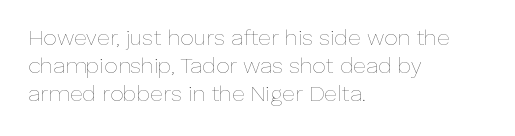
Q: Is the text bold? A: No.
Q: Is the text italic (slanted)? A: No, it is upright.
Q: Is the text underlined? A: No.
Q: How is the paragraph aligned? A: Left-aligned.
Q: Is the spacing between letters normal or unusually wide? A: Normal.
Q: Is the spacing between lines tight, normal or loose? A: Normal.
